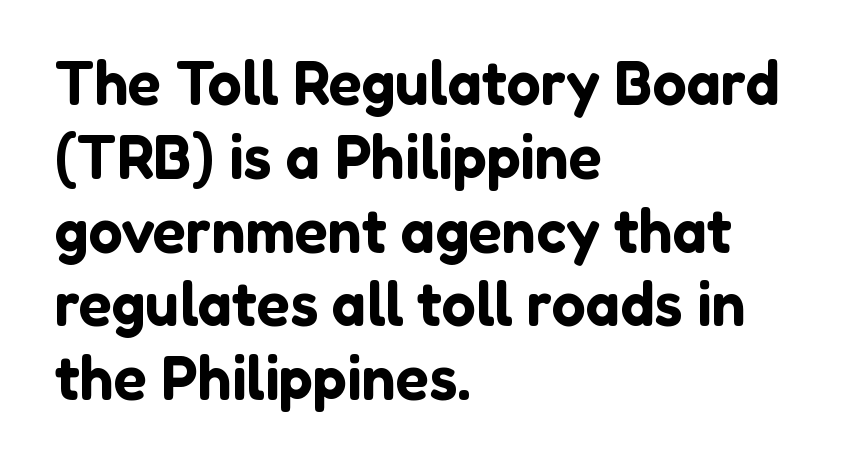
Q: Is the text italic (slanted)? A: No, it is upright.
Q: Is the typeface a serif or a sans-serif typeface? A: Sans-serif.
Q: Is the text underlined? A: No.
Q: How is the paragraph aligned? A: Left-aligned.
Q: Is the spacing between letters normal or unusually wide? A: Normal.
Q: Width (condensed, normal, or wide)? A: Normal.
Q: Stroke contrast? A: Low.
Q: x-height? A: Medium.
Q: Monospaced? A: No.
